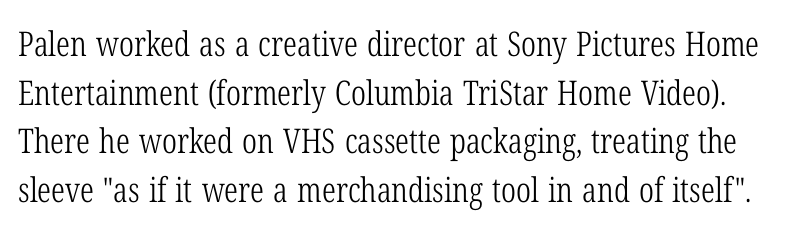
The image shows 34 px light, condensed serif type, upright; set normal line spacing (1.43x), normal letter spacing, not underlined; low stroke contrast and a medium x-height.
